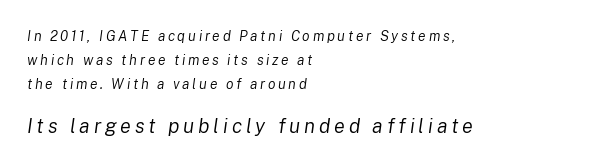
Q: Is the text bold? A: No.
Q: Is the text italic (slanted)? A: Yes, it leans right by about 8 degrees.
Q: Is the text underlined? A: No.
Q: How is the paragraph aligned? A: Left-aligned.
Q: Is the spacing between lines tight, normal or loose? A: Normal.
Q: Which block of text is set in a larger size, the first (top) or the second (bottom)? A: The second (bottom) one.
